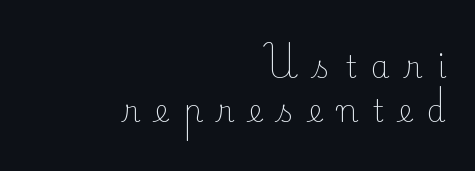
{"serif": "yes", "italic": "no", "bold": "no", "weight": "light", "width": "normal", "stroke_contrast": "low", "x_height": "small", "monospaced": "no", "underline": "no", "align": "right", "line_spacing": "normal", "line_spacing_ratio": 1.47, "letter_spacing": "wide", "letter_spacing_em": 0.5, "glyph_px": 30}
